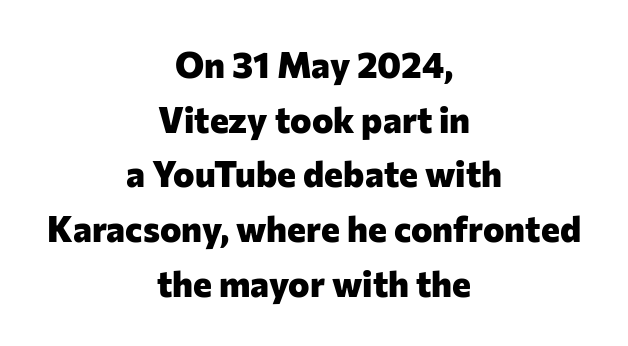
The strip under each line holds only bare page. You can tell it's not italic because the verticals are truly vertical. Each letter keeps its own natural width here, so spacing adapts to shape. This rendering uses center alignment, leaving both contours irregular but symmetric. Nothing sits at the stroke ends, so this counts as sans-serif.
